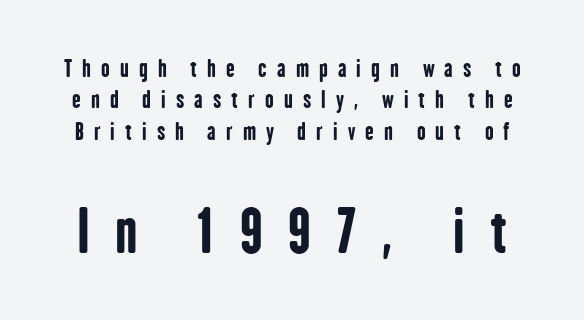
The image shows 58 px bold, condensed sans-serif type, upright; set normal line spacing (1.36x), unusually wide letter spacing (+0.44 em), not underlined; the second (bottom) block is 2.52x larger; low stroke contrast and a medium x-height.
